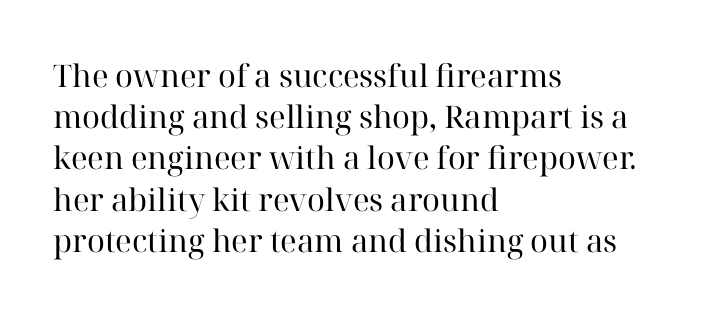
Vertically, the passage feels balanced, rows spaced as you'd expect. No italicization has been applied; the sample stays upright. Bold? No — there's no thickening of the strokes. The face used here is proportionally spaced, like ordinary book or web type. The text was rendered using a seriffed face with decorative stroke endings. The strip under each line holds only bare page.
